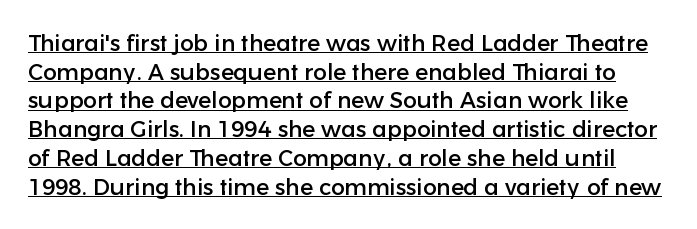
Q: Is the text italic (slanted)? A: No, it is upright.
Q: Is the text underlined? A: Yes.
Q: Is the spacing between letters normal or unusually wide? A: Normal.
Q: Is the spacing between lines tight, normal or loose? A: Normal.
